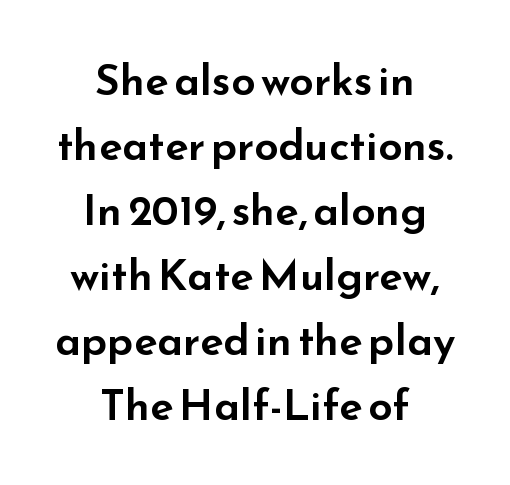
Typeset on center — no edge is straight. Here the designer chose a conventional face with non-uniform glyph widths. The leading is moderate, giving the passage an even texture. Compared with typical body copy, the letter spacing here is the same. A typesetter would label this face a sans. Check under the words: just untouched page.
